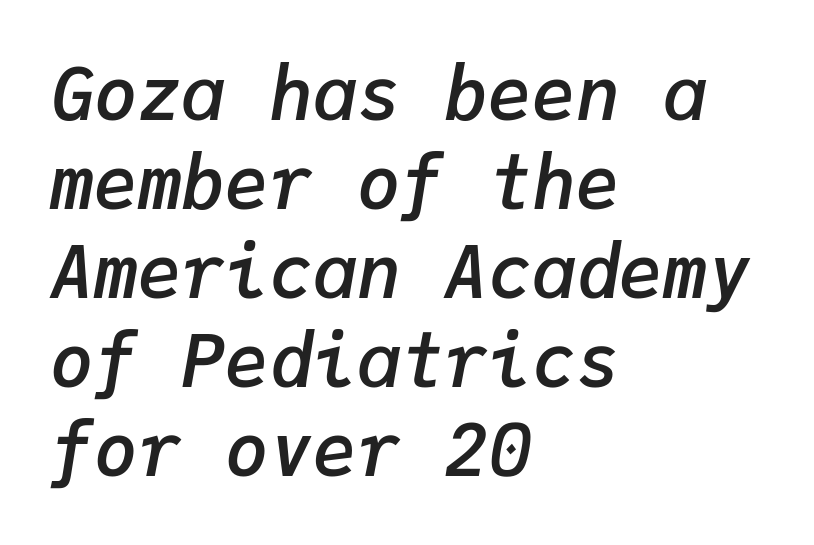
This sample has the even, mechanical cadence of fixed-width lettering. Notice how the stems are inclined rather than vertical — that's the hallmark of italics. The foot of each line stays bare and open. The sample has been set in demibold, a notch under bold. What stands out about the letter spacing? Nothing — it is the standard amount.
